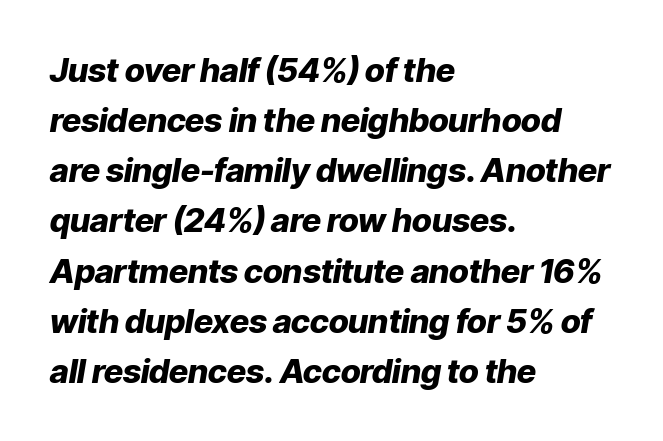
Q: Is the text bold? A: Yes.
Q: Is the text italic (slanted)? A: Yes, it leans right by about 9 degrees.
Q: Is the text underlined? A: No.
Q: How is the paragraph aligned? A: Left-aligned.
Q: Is the spacing between letters normal or unusually wide? A: Normal.
Q: Is the spacing between lines tight, normal or loose? A: Normal.
Q: Width (condensed, normal, or wide)? A: Normal.
Q: Stroke contrast? A: Low.
Q: x-height? A: Medium.
Q: Monospaced? A: No.
